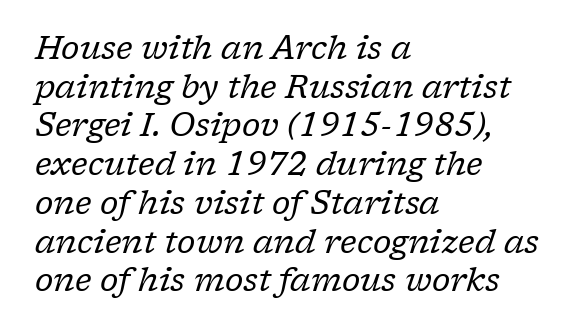
Q: Is the text bold? A: No.
Q: Is the text italic (slanted)? A: Yes, it leans right by about 17 degrees.
Q: Is the typeface a serif or a sans-serif typeface? A: Serif.
Q: Is the text underlined? A: No.
Q: How is the paragraph aligned? A: Left-aligned.
Q: Is the spacing between letters normal or unusually wide? A: Normal.
Q: Width (condensed, normal, or wide)? A: Normal.
Q: Stroke contrast? A: Low.
Q: x-height? A: Medium.
Q: Monospaced? A: No.
